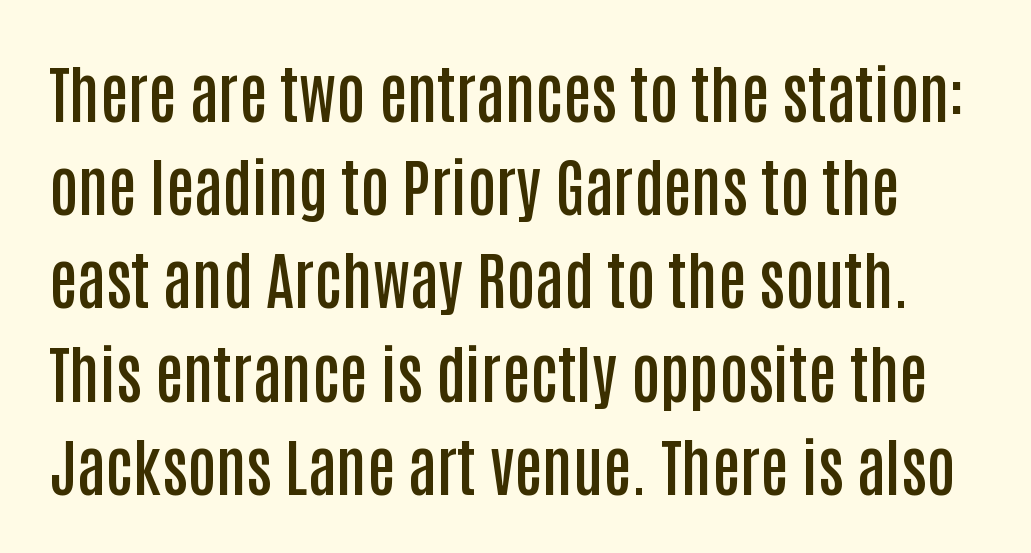
Q: Is the text bold? A: Semi-bold.
Q: Is the text italic (slanted)? A: No, it is upright.
Q: Is the typeface a serif or a sans-serif typeface? A: Sans-serif.
Q: Is the text underlined? A: No.
Q: Is the spacing between letters normal or unusually wide? A: Normal.
Q: Is the spacing between lines tight, normal or loose? A: Normal.
Q: Width (condensed, normal, or wide)? A: Condensed.
Q: Stroke contrast? A: Low.
Q: x-height? A: Large.
Q: Monospaced? A: No.
